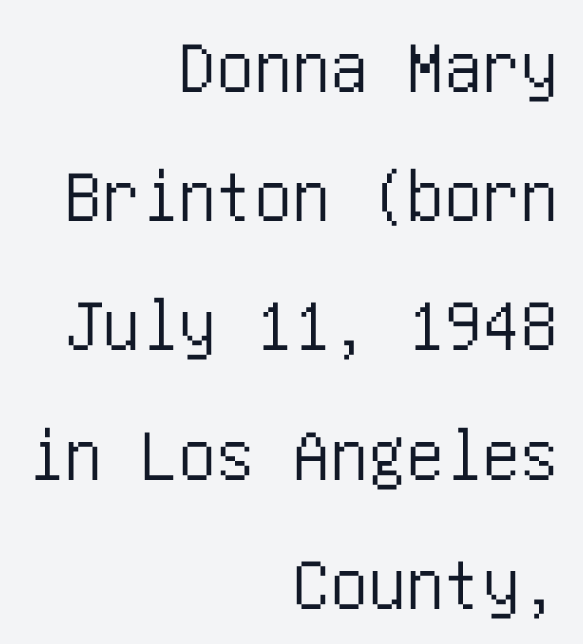
Q: Is the text italic (slanted)? A: No, it is upright.
Q: Is the typeface a serif or a sans-serif typeface? A: Sans-serif.
Q: Is the text underlined? A: No.
Q: How is the paragraph aligned? A: Right-aligned.
Q: Is the spacing between letters normal or unusually wide? A: Normal.
Q: Is the spacing between lines tight, normal or loose? A: Normal.
Q: Width (condensed, normal, or wide)? A: Condensed.
Q: Stroke contrast? A: Low.
Q: x-height? A: Large.
